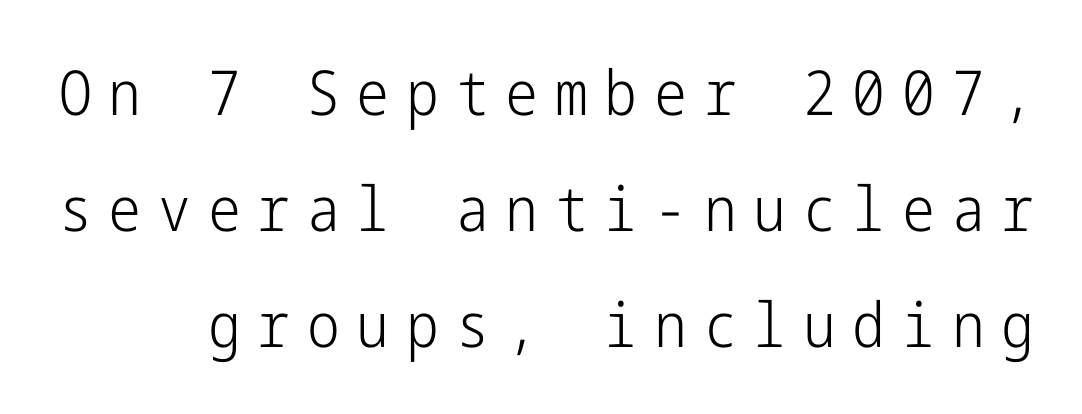
This sample uses a sans-serif face. The letters are spread apart with noticeably loose tracking. Designer's note — italics off, roman on. No extra ink here — the face is not bold. Only glyphs here, with clear space below each row.
